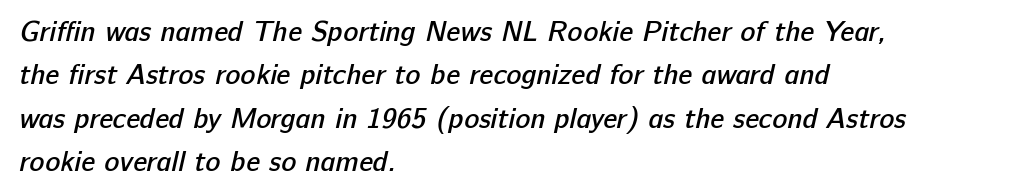
{"serif": "no", "bold": "semi", "weight": "semibold", "width": "normal", "stroke_contrast": "low", "x_height": "medium", "monospaced": "no", "underline": "no", "align": "left", "line_spacing": "normal", "line_spacing_ratio": 1.55, "letter_spacing": "normal", "letter_spacing_em": 0.0, "glyph_px": 28}
